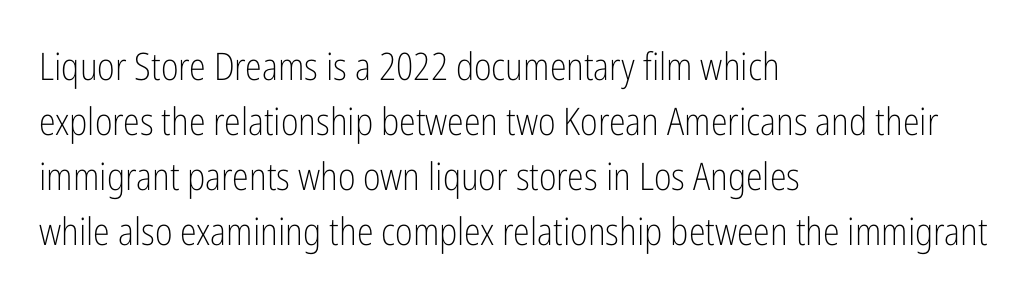
{"serif": "no", "italic": "no", "bold": "no", "weight": "light", "width": "condensed", "stroke_contrast": "low", "x_height": "medium", "monospaced": "no", "underline": "no", "align": "left", "line_spacing": "normal", "line_spacing_ratio": 1.45, "letter_spacing": "normal", "letter_spacing_em": 0.0, "glyph_px": 38}
